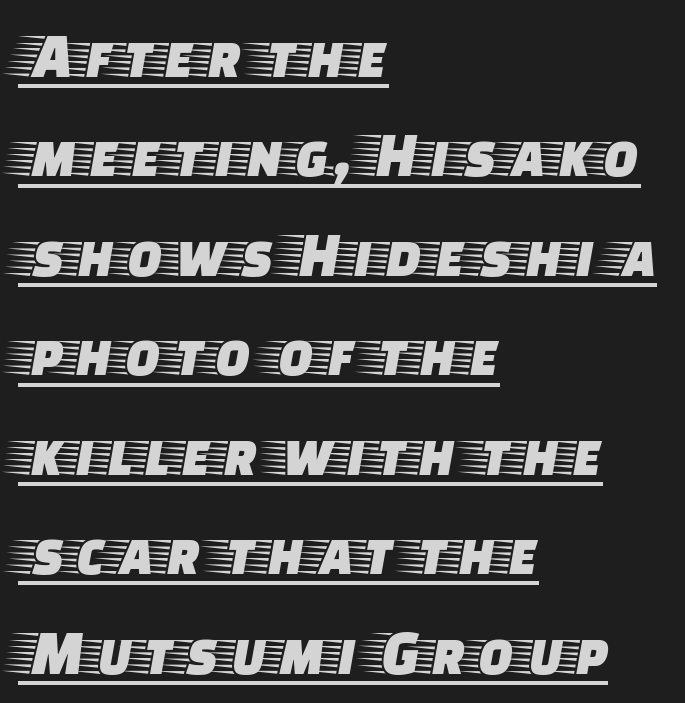
The image shows 65 px wide serif type; set left-aligned, normal line spacing (1.53x), normal letter spacing, underlined; low stroke contrast and a large x-height.
